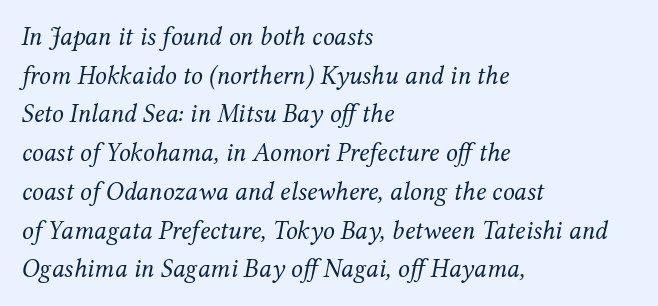
The image shows 26 px text type, italic (leaning right); set left-aligned, normal line spacing (1.49x), normal letter spacing, not underlined.
